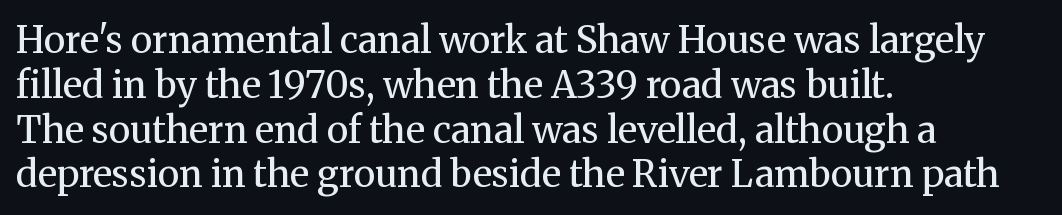
The image shows 37 px regular-weight serif type, upright; set left-aligned, line spacing 1.21x, normal letter spacing, not underlined; medium stroke contrast and a medium x-height.
